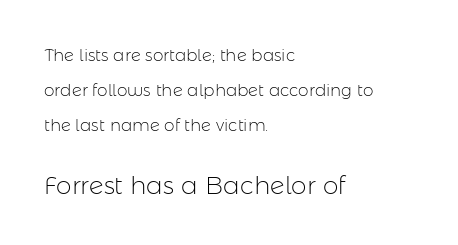
Reading down the column, the eye jumps a long way to each next line. Descenders are the only things crossing below the line. Bigger letters appear in the bottom chunk; the top chunk is reduced. Does extra space separate the letters? No, they use regular spacing. Reading down the block, your eye returns to a fixed left position each line.
